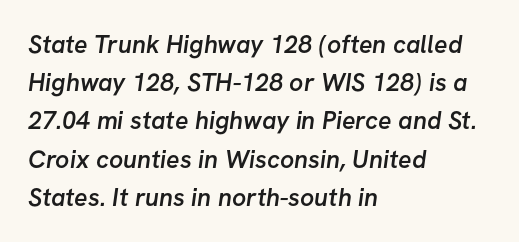
{"bold": "semi", "underline": "no", "align": "left", "line_spacing": "normal", "line_spacing_ratio": 1.53, "letter_spacing": "normal", "letter_spacing_em": 0.0, "glyph_px": 25}
